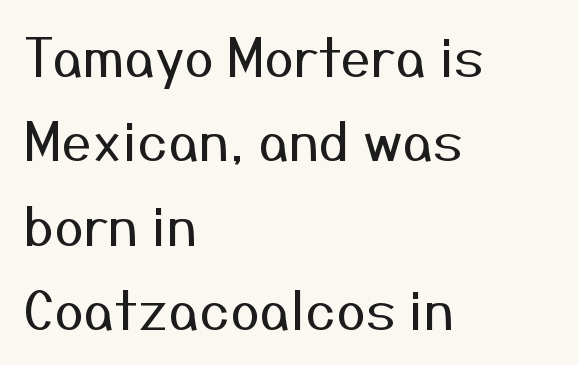
The image shows 53 px regular-weight sans-serif type, upright; set left-aligned, normal line spacing (1.59x), normal letter spacing, not underlined; medium stroke contrast and a medium x-height.
